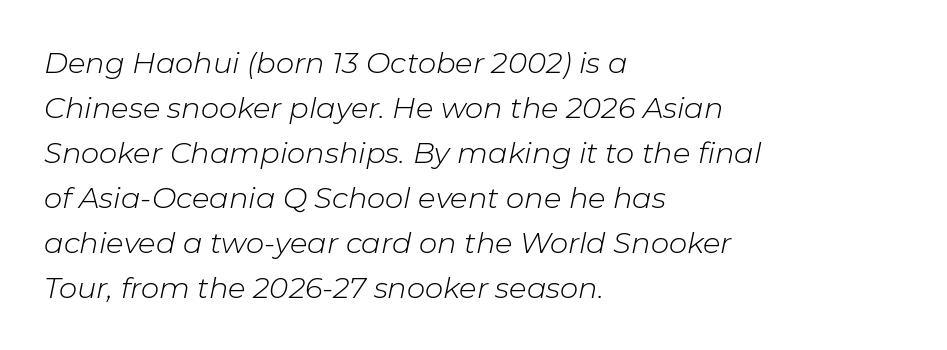
Anything drawn beneath the words? Only blank space. Quick note: interline space is typical. A typesetter would call this zero additional tracking. The rendering uses natural spacing where letterforms have individual widths.
